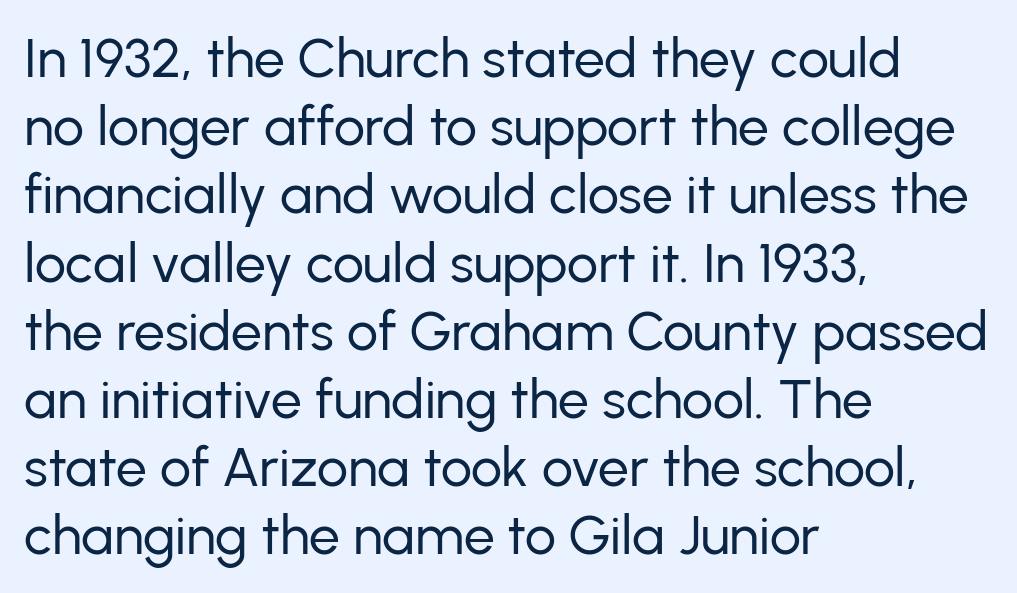
{"serif": "no", "italic": "no", "bold": "no", "weight": "regular", "width": "normal", "stroke_contrast": "low", "x_height": "medium", "monospaced": "no", "underline": "no", "align": "left", "line_spacing_ratio": 1.24, "letter_spacing": "normal", "letter_spacing_em": 0.0, "glyph_px": 55}
